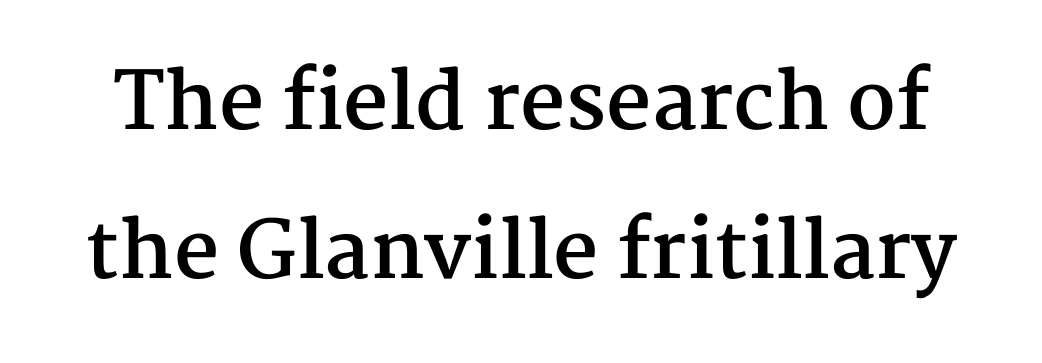
The image shows 79 px semibold serif type, upright; set line spacing 1.88x, normal letter spacing, not underlined; medium stroke contrast and a medium x-height.
